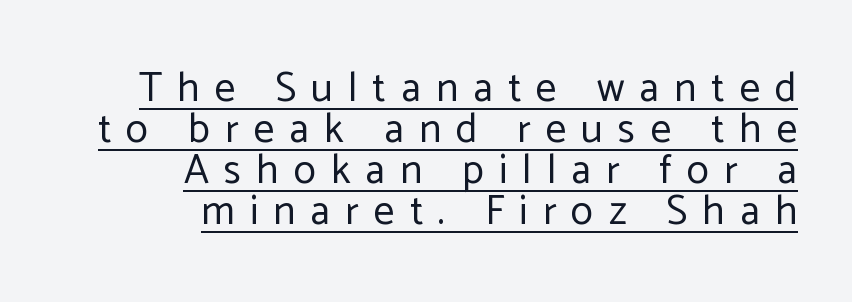
Q: Is the text bold? A: No.
Q: Is the text italic (slanted)? A: No, it is upright.
Q: Is the typeface a serif or a sans-serif typeface? A: Sans-serif.
Q: Is the text underlined? A: Yes.
Q: How is the paragraph aligned? A: Right-aligned.
Q: Is the spacing between letters normal or unusually wide? A: Unusually wide.
Q: Is the spacing between lines tight, normal or loose? A: Tight.
Q: Width (condensed, normal, or wide)? A: Normal.
Q: Stroke contrast? A: Low.
Q: x-height? A: Medium.
Q: Monospaced? A: No.
